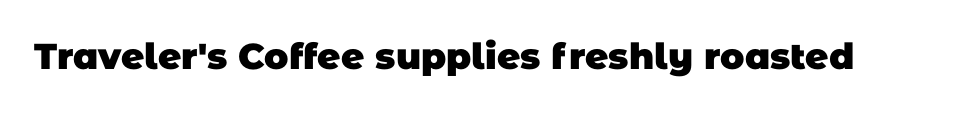
Anything drawn beneath the words? Only blank space. Think of a printed novel: that variable character pitch is what you see here. Observe the absence of serifs on each vertical stroke in this sample. These words are printed bold, with thick strokes throughout.
